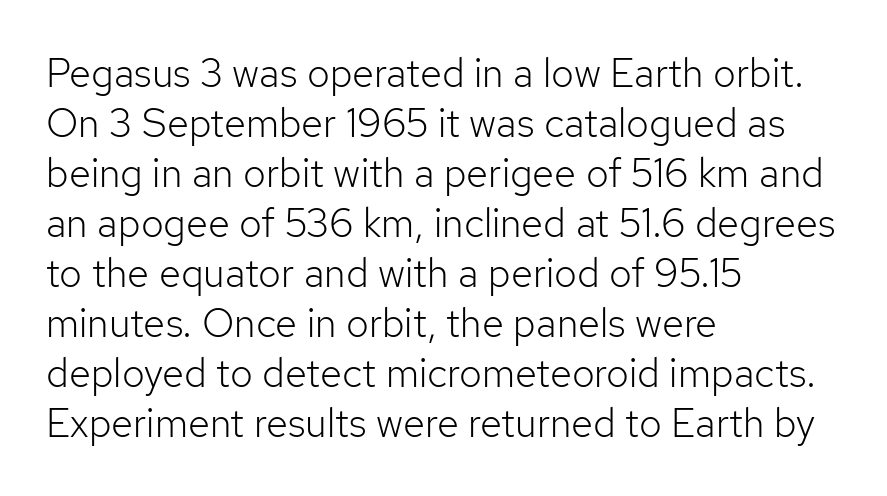
{"serif": "no", "italic": "no", "bold": "no", "weight": "light", "width": "normal", "stroke_contrast": "low", "x_height": "medium", "monospaced": "no", "underline": "no", "align": "left", "line_spacing": "normal", "line_spacing_ratio": 1.25, "letter_spacing": "normal", "letter_spacing_em": 0.0, "glyph_px": 40}
